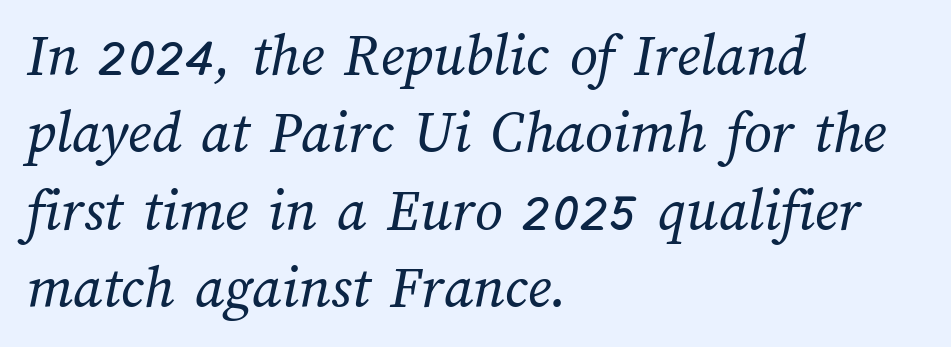
The image shows 61 px regular-weight type; set left-aligned, normal line spacing (1.27x), normal letter spacing, not underlined; medium stroke contrast and a medium x-height.
